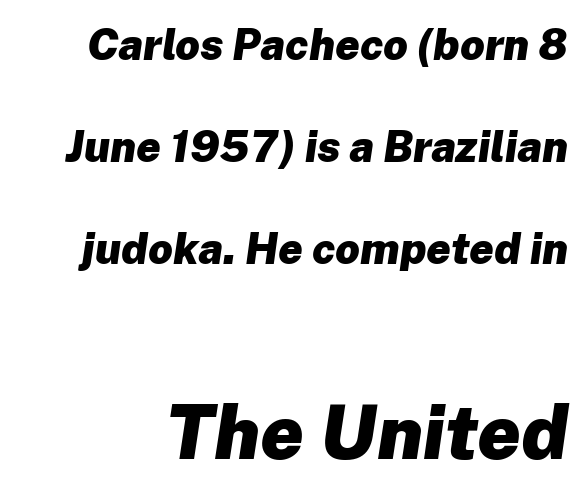
Q: Is the text bold? A: Yes.
Q: Is the text italic (slanted)? A: Yes, it leans right by about 8 degrees.
Q: Is the text underlined? A: No.
Q: Is the spacing between letters normal or unusually wide? A: Normal.
Q: Is the spacing between lines tight, normal or loose? A: Loose.
Q: Which block of text is set in a larger size, the first (top) or the second (bottom)? A: The second (bottom) one.
Q: Width (condensed, normal, or wide)? A: Normal.
Q: Stroke contrast? A: Low.
Q: x-height? A: Medium.
Q: Monospaced? A: No.
